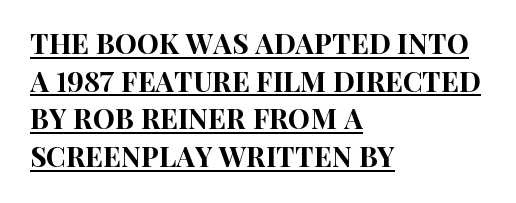
Does the lettering tilt? It doesn't — this is upright. These lines are rendered in a variable-pitch font. In terms of leading, this rendering sits right in the middle. How are the letters spaced? Ordinarily, with no added tracking. The text block is weighted toward the left margin, trailing off unevenly rightward. Decoration check: the copy is underlined.
